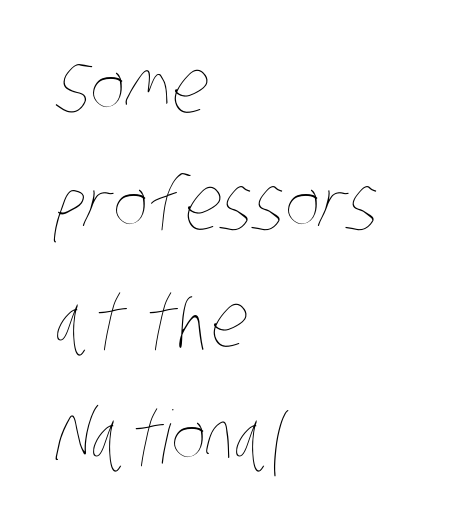
{"bold": "no", "weight": "thin", "width": "condensed", "stroke_contrast": "low", "x_height": "large", "monospaced": "no", "underline": "no", "align": "left", "line_spacing": "normal", "line_spacing_ratio": 1.6, "letter_spacing": "normal", "letter_spacing_em": 0.0, "glyph_px": 73}
